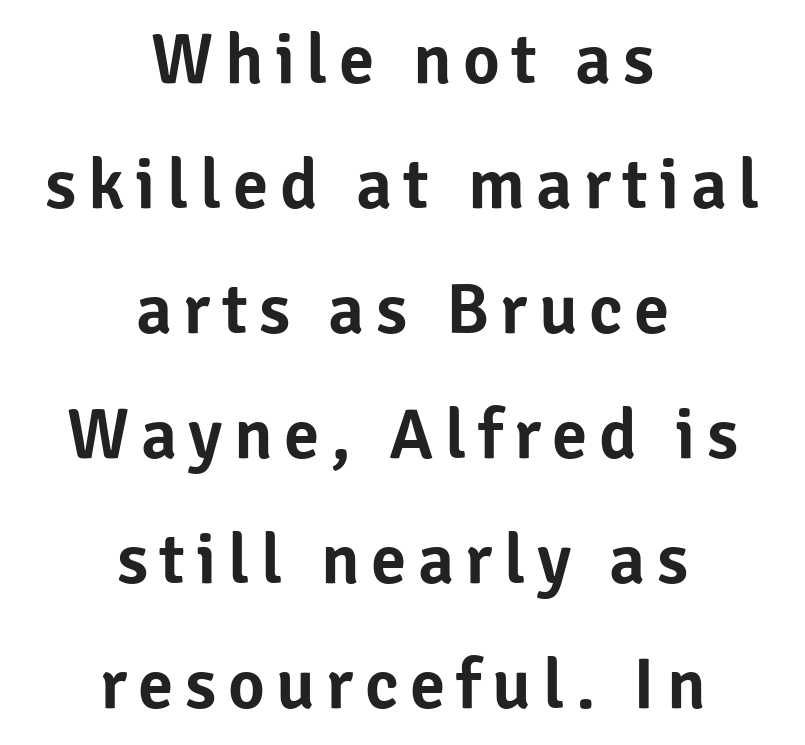
The image shows 71 px sans-serif type, upright; set centered, line spacing 1.76x, not underlined; low stroke contrast and a medium x-height.
